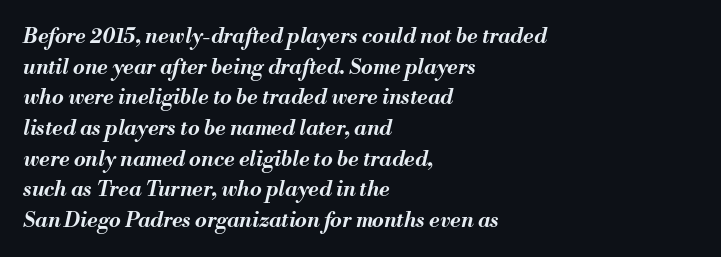
The image shows 21 px bold type, italic (leaning right); set left-aligned, normal line spacing (1.46x), normal letter spacing, not underlined.
